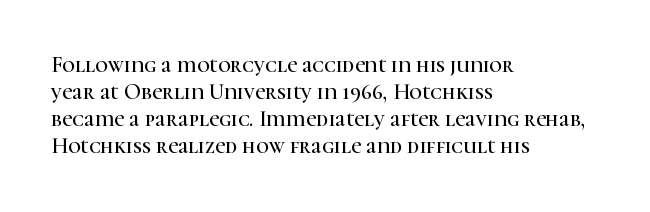
Q: Is the text italic (slanted)? A: No, it is upright.
Q: Is the text underlined? A: No.
Q: How is the paragraph aligned? A: Left-aligned.
Q: Is the spacing between letters normal or unusually wide? A: Normal.
